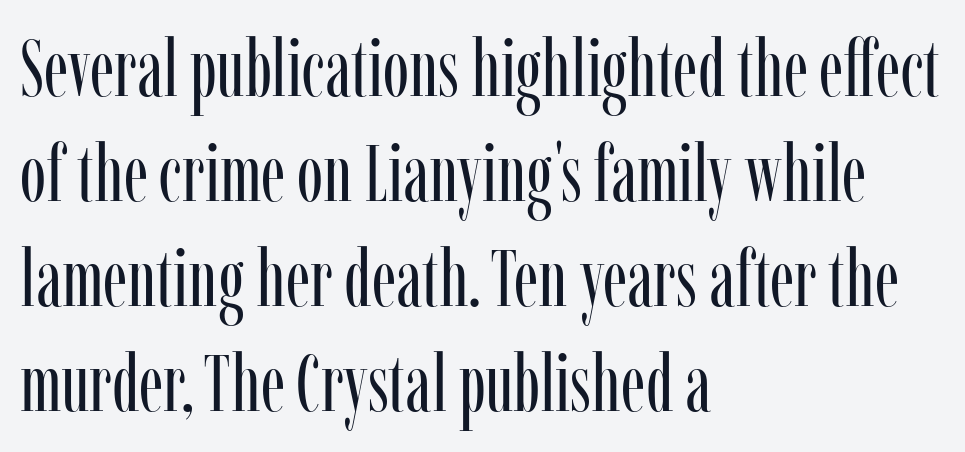
Compared with a typical body face, this is equally light or lighter still. Every row of glyphs begins at an identical x-position on the left. The characters display serif detailing at their extremities. What stands out about the letter spacing? Nothing — it is the standard amount.
